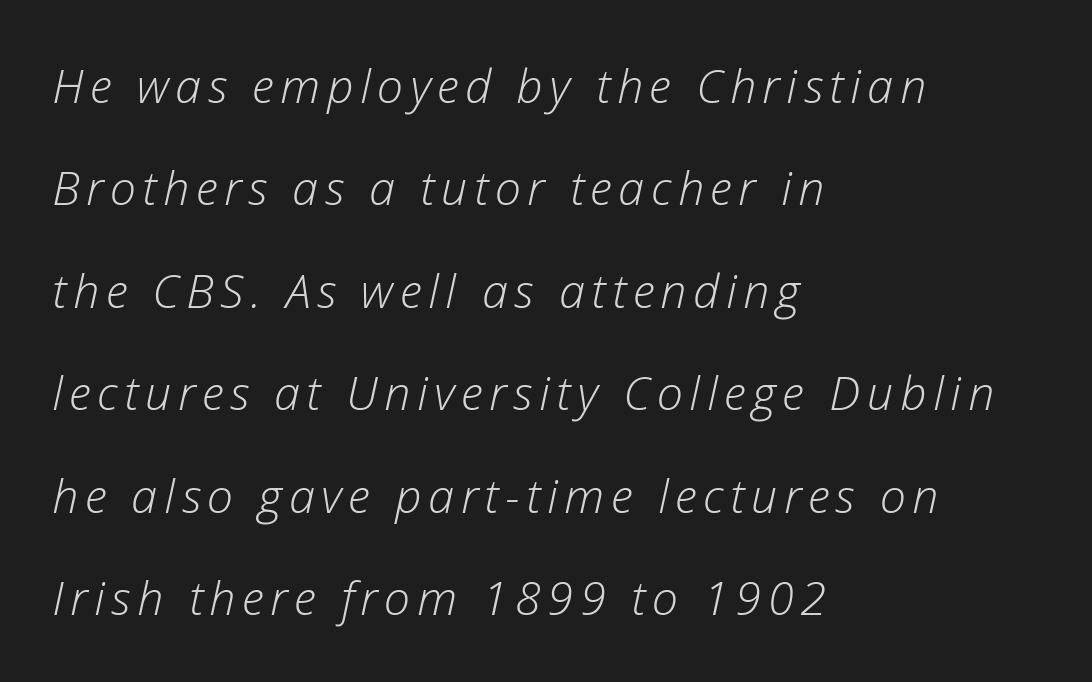
Is the stroke heavy? The answer is a plain regular-or-lighter. Notice the wide empty band between every row — that's loose leading. Varying glyph widths throughout — classic text-font behaviour. Compared with a centered layout, this one pins lines to the left instead. Designer's note — italics engaged.
